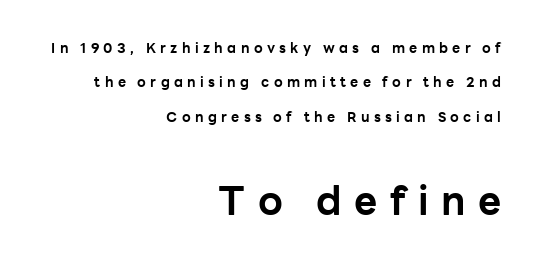
The text was rendered using a sans face with plain stroke endings. The face used here is proportionally spaced, like ordinary book or web type. These lines stand farther apart than default settings would place them. Italic: no, the glyphs are upright roman.
